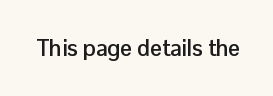
{"italic": "no", "bold": "yes", "underline": "no", "letter_spacing": "normal", "letter_spacing_em": 0.0, "glyph_px": 23}
